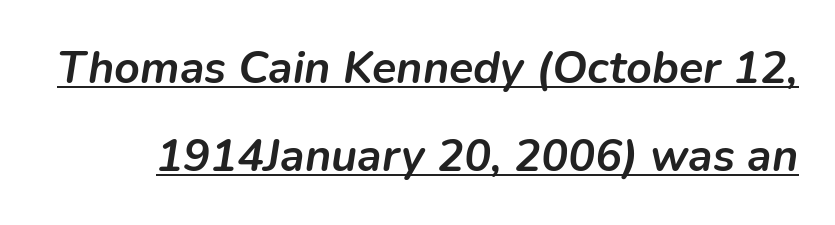
Students, observe: this is what heavily led, spacious text looks like. The glyphs have the mass of a bold cut. Think of a printed novel: that variable character pitch is what you see here. Spacing between characters is what you'd get straight out of the box. Underline: present. Looking at the ascenders, they clearly lean.
